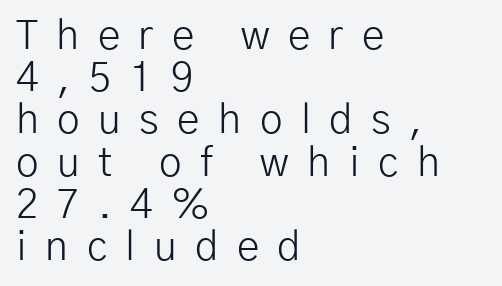
The leading is snug, giving the passage a crowded texture. The face used here is proportionally spaced, like ordinary book or web type. Nothing heavy about these letters — not bold at all. The horizontal fit of the characters is loose and conspicuously gappy. Do the letters lean? They stand straight. Just letters on the line, the space beneath them empty.
